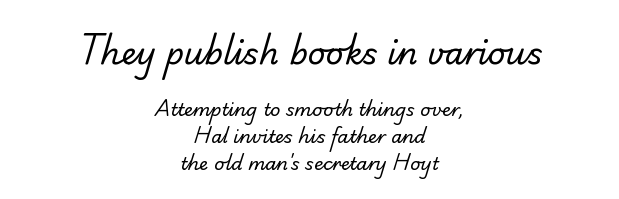
Large over small — that's the arrangement of the two blocks here. These lines stack symmetrically, like a column narrowing and widening about its center. Do the characters align in a grid? No, the font is proportional. Letter spacing: default.
